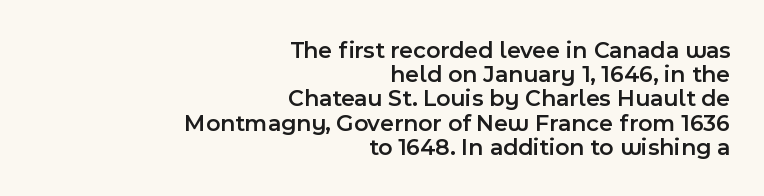
The image shows 24 px text type, upright; set right-aligned, tight line spacing (1.01x), normal letter spacing, not underlined.
